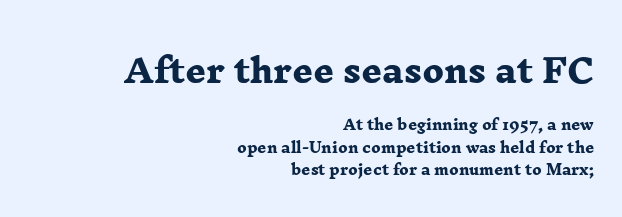
{"serif": "yes", "bold": "yes", "weight": "heavy", "width": "wide", "stroke_contrast": "low", "x_height": "medium", "monospaced": "no", "underline": "no", "align": "right", "line_spacing": "normal", "line_spacing_ratio": 1.63, "letter_spacing": "normal", "letter_spacing_em": 0.0, "larger_block": "first", "size_ratio": 2.29, "glyph_px": 32}
